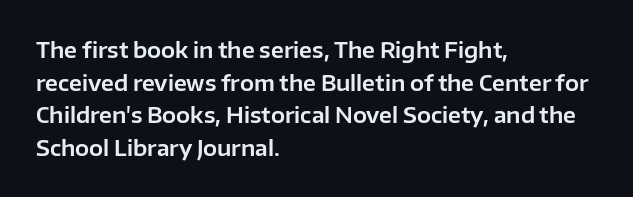
The image shows 21 px text type, upright; set left-aligned, normal line spacing (1.55x), normal letter spacing, not underlined.
